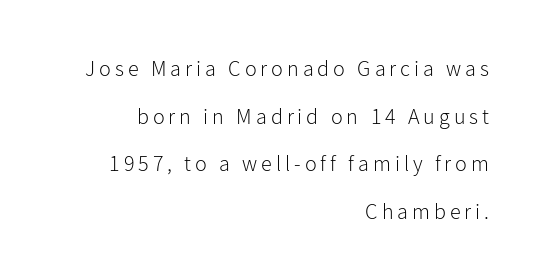
Q: Is the text bold? A: No.
Q: Is the text italic (slanted)? A: No, it is upright.
Q: Is the text underlined? A: No.
Q: How is the paragraph aligned? A: Right-aligned.
Q: Is the spacing between lines tight, normal or loose? A: Loose.
